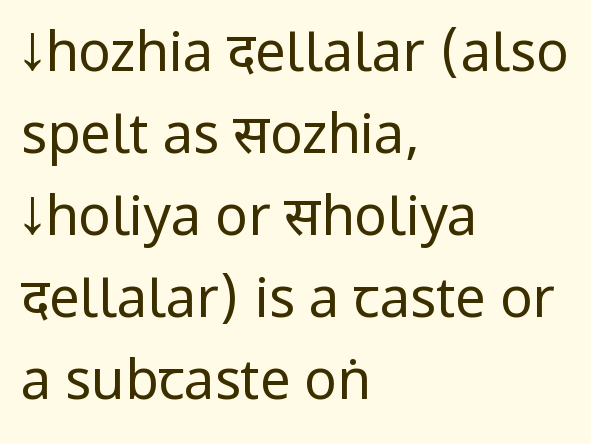
{"serif": "no", "italic": "no", "bold": "no", "weight": "regular", "width": "condensed", "stroke_contrast": "low", "underline": "no", "align": "left", "line_spacing": "normal", "line_spacing_ratio": 1.52, "letter_spacing": "normal", "letter_spacing_em": 0.0, "glyph_px": 54}
